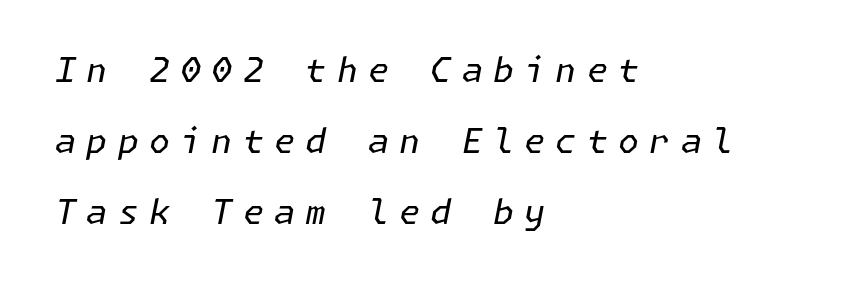
Q: Is the text bold? A: No.
Q: Is the text italic (slanted)? A: Yes, it leans right by about 11 degrees.
Q: Is the text underlined? A: No.
Q: How is the paragraph aligned? A: Left-aligned.
Q: Is the spacing between letters normal or unusually wide? A: Unusually wide.
Q: Is the spacing between lines tight, normal or loose? A: Loose.
Q: Width (condensed, normal, or wide)? A: Normal.
Q: Stroke contrast? A: Low.
Q: x-height? A: Medium.
